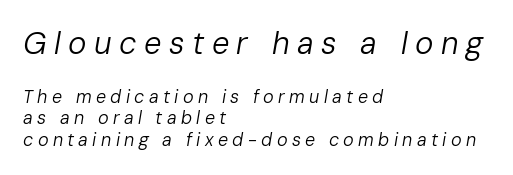
The image shows 31 px regular-weight type, italic (leaning right); set left-aligned, line spacing 1.19x, unusually wide letter spacing (+0.24 em), not underlined; the first (top) block is 1.72x larger; low stroke contrast and a medium x-height.
